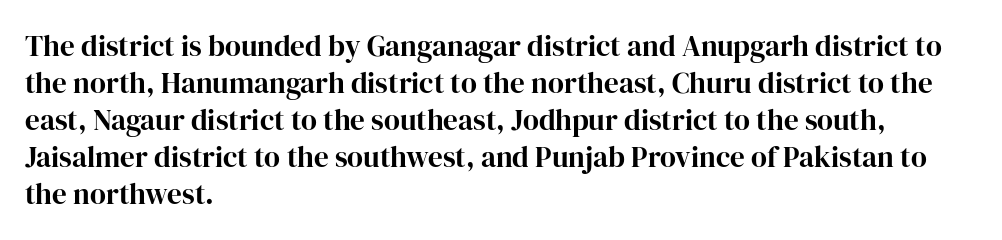
The image shows 29 px serif type, upright; set left-aligned, normal line spacing (1.28x), normal letter spacing, not underlined; high stroke contrast and a medium x-height.
